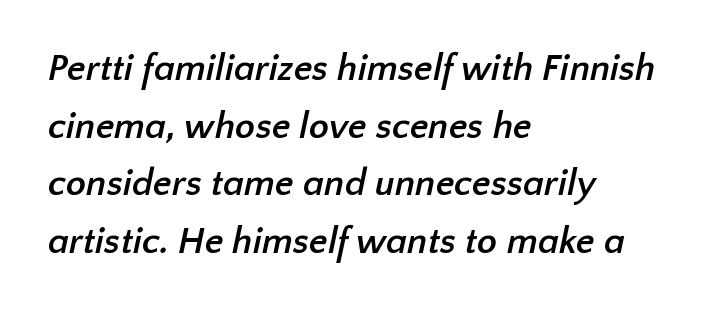
Q: Is the text bold? A: Yes.
Q: Is the typeface a serif or a sans-serif typeface? A: Sans-serif.
Q: Is the text underlined? A: No.
Q: How is the paragraph aligned? A: Left-aligned.
Q: Is the spacing between letters normal or unusually wide? A: Normal.
Q: Is the spacing between lines tight, normal or loose? A: Normal.
Q: Width (condensed, normal, or wide)? A: Normal.
Q: Stroke contrast? A: Low.
Q: x-height? A: Medium.
Q: Monospaced? A: No.
